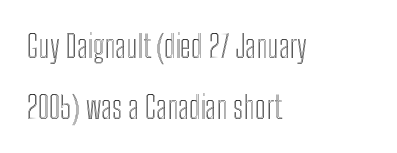
Q: Is the text italic (slanted)? A: No, it is upright.
Q: Is the text underlined? A: No.
Q: How is the paragraph aligned? A: Left-aligned.
Q: Is the spacing between letters normal or unusually wide? A: Normal.
Q: Is the spacing between lines tight, normal or loose? A: Loose.
Q: Width (condensed, normal, or wide)? A: Condensed.
Q: x-height? A: Medium.
Q: Monospaced? A: No.
